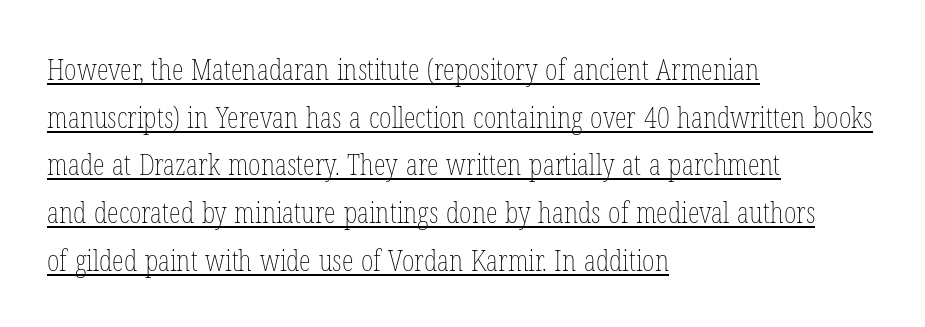
The image shows 30 px thin, condensed type, upright; set left-aligned, normal line spacing (1.59x), normal letter spacing, underlined; low stroke contrast and a medium x-height.
